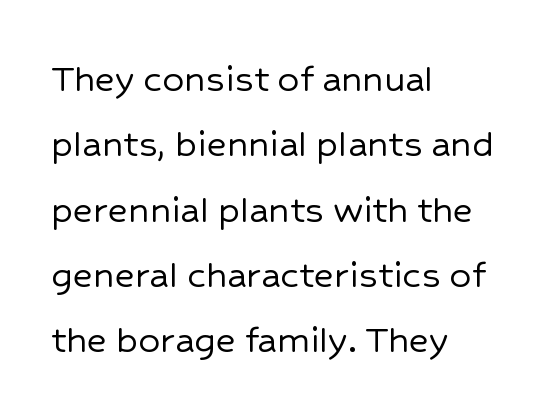
{"serif": "no", "italic": "no", "width": "normal", "stroke_contrast": "low", "x_height": "medium", "monospaced": "no", "underline": "no", "align": "left", "line_spacing": "normal", "line_spacing_ratio": 1.52, "letter_spacing": "normal", "letter_spacing_em": 0.0, "glyph_px": 43}
